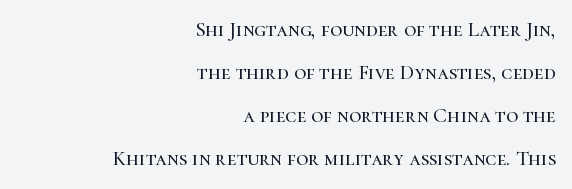
Q: Is the text italic (slanted)? A: No, it is upright.
Q: Is the text underlined? A: No.
Q: How is the paragraph aligned? A: Right-aligned.
Q: Is the spacing between letters normal or unusually wide? A: Normal.
Q: Is the spacing between lines tight, normal or loose? A: Loose.
